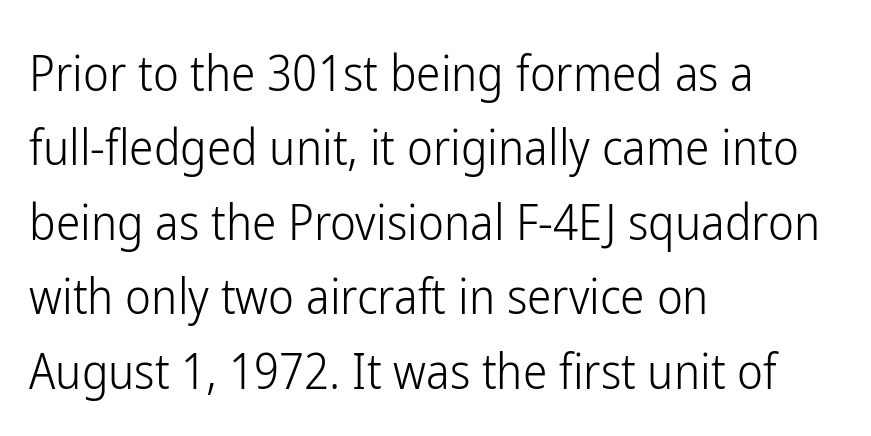
{"serif": "no", "italic": "no", "bold": "no", "weight": "light", "width": "condensed", "stroke_contrast": "low", "x_height": "medium", "monospaced": "no", "underline": "no", "align": "left", "line_spacing": "normal", "line_spacing_ratio": 1.52, "letter_spacing": "normal", "letter_spacing_em": 0.0, "glyph_px": 49}
